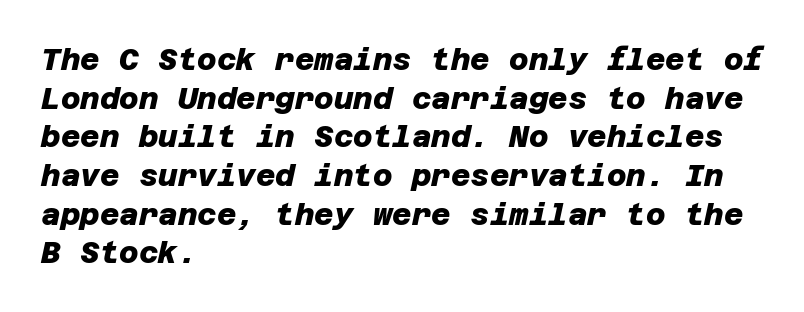
The image shows 30 px heavy sans-serif type; set left-aligned, normal line spacing (1.29x), normal letter spacing, not underlined; low stroke contrast and a large x-height.
